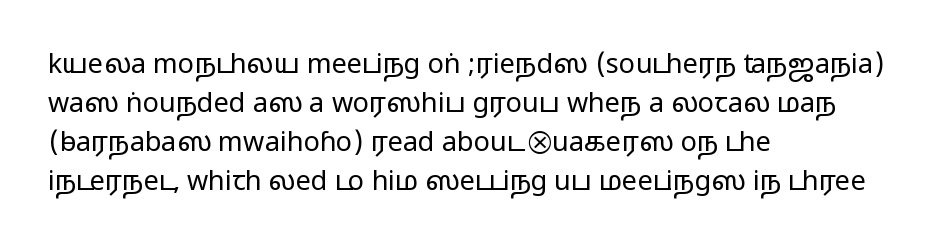
Q: Is the text italic (slanted)? A: No, it is upright.
Q: Is the text underlined? A: No.
Q: How is the paragraph aligned? A: Left-aligned.
Q: Is the spacing between letters normal or unusually wide? A: Normal.
Q: Is the spacing between lines tight, normal or loose? A: Normal.
